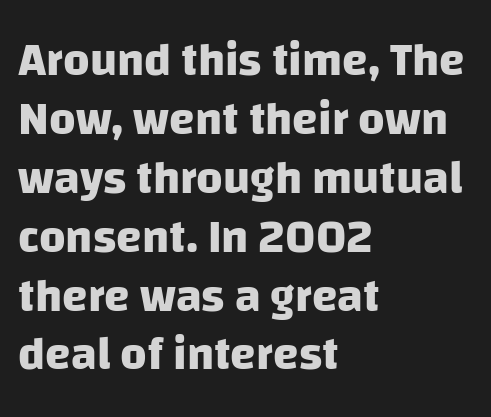
{"serif": "no", "bold": "yes", "weight": "heavy", "width": "normal", "stroke_contrast": "low", "x_height": "large", "monospaced": "no", "underline": "no", "align": "left", "line_spacing": "normal", "line_spacing_ratio": 1.28, "letter_spacing": "normal", "letter_spacing_em": 0.0, "glyph_px": 46}
